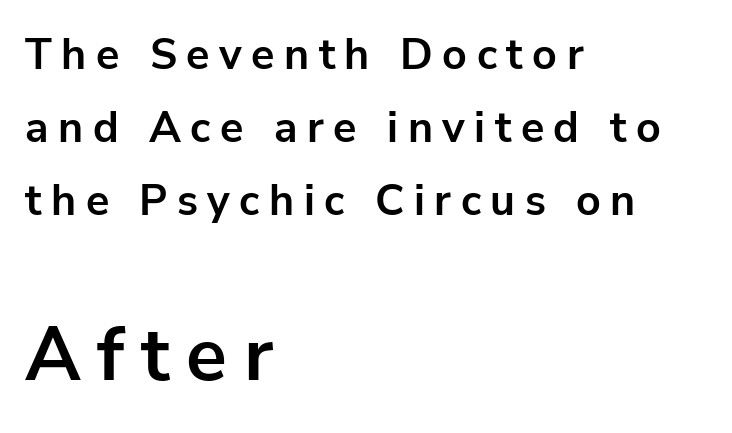
Q: Is the text bold? A: Yes.
Q: Is the text italic (slanted)? A: No, it is upright.
Q: Is the typeface a serif or a sans-serif typeface? A: Sans-serif.
Q: Is the text underlined? A: No.
Q: How is the paragraph aligned? A: Left-aligned.
Q: Is the spacing between letters normal or unusually wide? A: Unusually wide.
Q: Is the spacing between lines tight, normal or loose? A: Normal.
Q: Which block of text is set in a larger size, the first (top) or the second (bottom)? A: The second (bottom) one.
Q: Width (condensed, normal, or wide)? A: Normal.
Q: Stroke contrast? A: Low.
Q: x-height? A: Medium.
Q: Monospaced? A: No.
